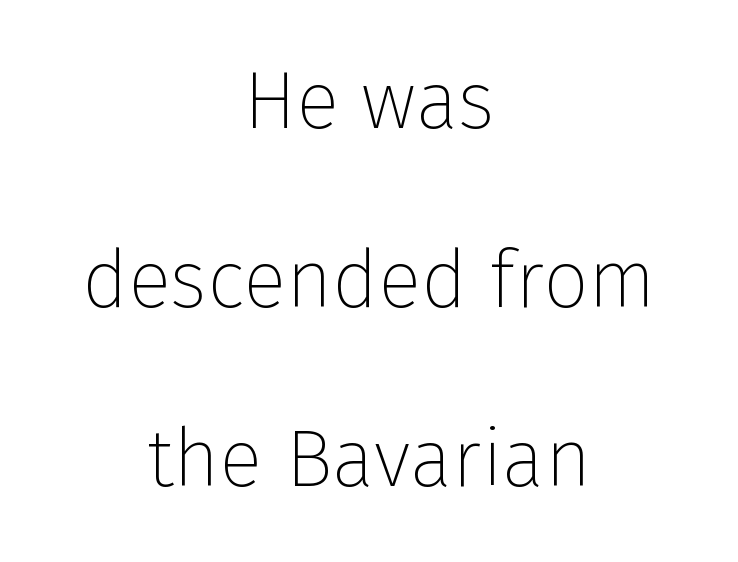
The rendering uses natural spacing where letterforms have individual widths. Successive baselines arrive slowly, with a big drop between each. Any mark beneath the type? The region is blank. Each stroke keeps to a modest, everyday thickness or less.
